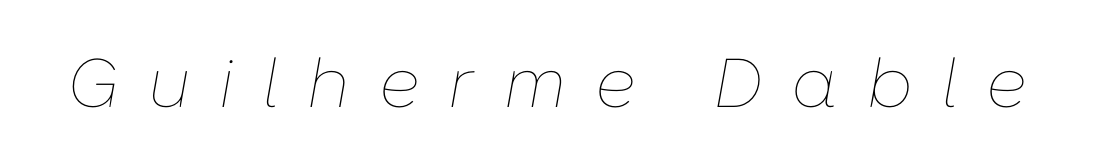
The image shows 69 px thin type, italic (leaning right); set unusually wide letter spacing (+0.42 em), not underlined; low stroke contrast and a medium x-height.
